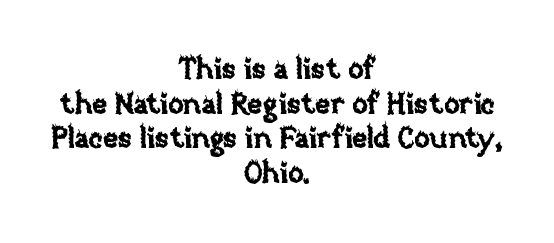
Is this a fixed-width face? No — the glyphs have proportional, varying widths. Type without underlining. These lines are centered, leaving both edges ragged. The font's upright variant was chosen for this text. Tracking value appears to be zero — textbook default spacing.
